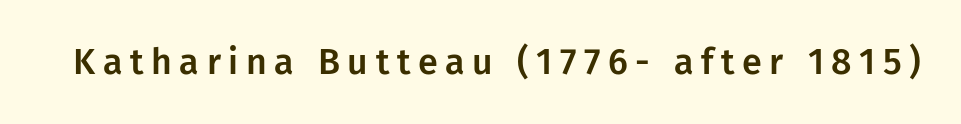
The image shows 36 px sans-serif type, upright; set unusually wide letter spacing (+0.21 em), not underlined; low stroke contrast and a medium x-height.
